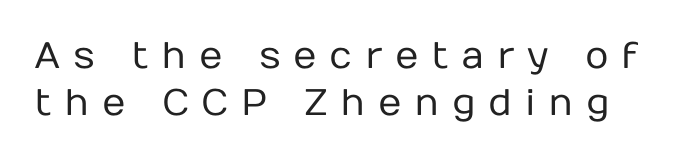
Q: Is the text bold? A: No.
Q: Is the text italic (slanted)? A: No, it is upright.
Q: Is the typeface a serif or a sans-serif typeface? A: Sans-serif.
Q: Is the text underlined? A: No.
Q: Is the spacing between letters normal or unusually wide? A: Unusually wide.
Q: Is the spacing between lines tight, normal or loose? A: Normal.
Q: Width (condensed, normal, or wide)? A: Normal.
Q: Stroke contrast? A: Low.
Q: x-height? A: Medium.
Q: Monospaced? A: No.
